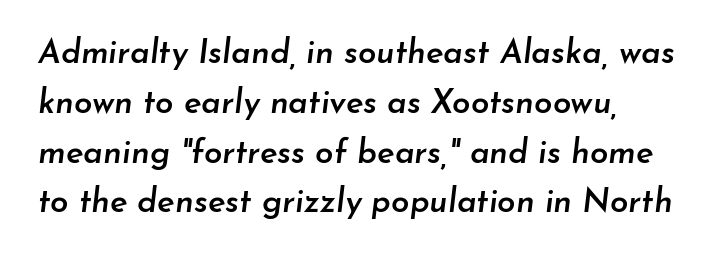
Q: Is the text bold? A: Semi-bold.
Q: Is the text italic (slanted)? A: Yes, it leans right by about 7 degrees.
Q: Is the text underlined? A: No.
Q: Is the spacing between letters normal or unusually wide? A: Normal.
Q: Is the spacing between lines tight, normal or loose? A: Normal.
Q: Width (condensed, normal, or wide)? A: Normal.
Q: Stroke contrast? A: Low.
Q: x-height? A: Small.
Q: Monospaced? A: No.
